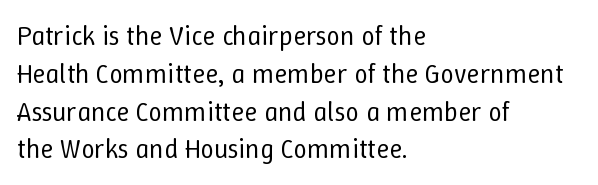
The image shows 27 px text type, upright; set left-aligned, normal line spacing (1.4x), normal letter spacing, not underlined.
